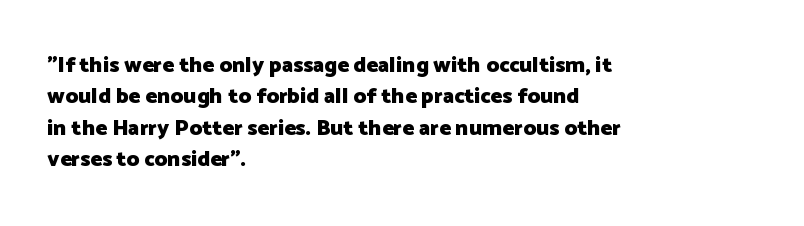
Q: Is the text bold? A: Yes.
Q: Is the text italic (slanted)? A: No, it is upright.
Q: Is the text underlined? A: No.
Q: How is the paragraph aligned? A: Left-aligned.
Q: Is the spacing between letters normal or unusually wide? A: Normal.
Q: Is the spacing between lines tight, normal or loose? A: Normal.
